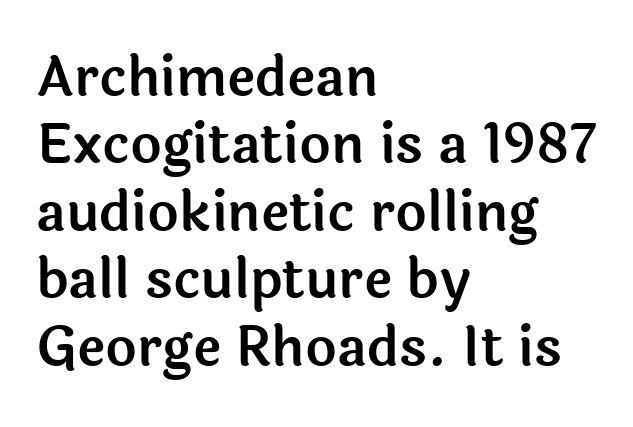
{"serif": "no", "italic": "no", "width": "normal", "x_height": "medium", "monospaced": "no", "underline": "no", "align": "left", "line_spacing": "normal", "line_spacing_ratio": 1.25, "letter_spacing": "normal", "letter_spacing_em": 0.0, "glyph_px": 54}
